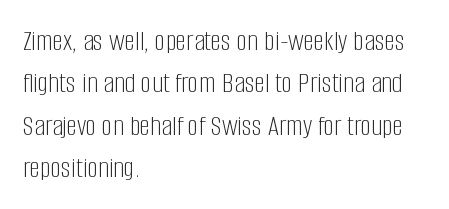
The passage shown stacks its lines at a standard gap. The letters look calm and open, with moderate or lighter stems. The specimen reads as upright at a glance. The glyphs in this specimen are sans serif.
